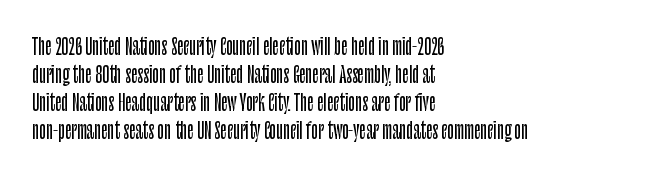
The image shows 22 px text type, upright; set left-aligned, normal line spacing (1.28x), normal letter spacing, not underlined.
